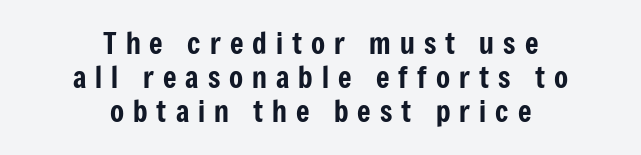
{"serif": "no", "italic": "no", "width": "condensed", "stroke_contrast": "low", "x_height": "medium", "monospaced": "no", "underline": "no", "align": "center", "line_spacing_ratio": 1.18, "letter_spacing": "wide", "letter_spacing_em": 0.31, "glyph_px": 29}
